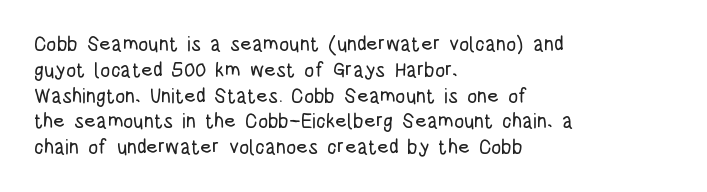
The image shows 20 px text type, upright; set left-aligned, normal line spacing (1.29x), normal letter spacing, not underlined.
